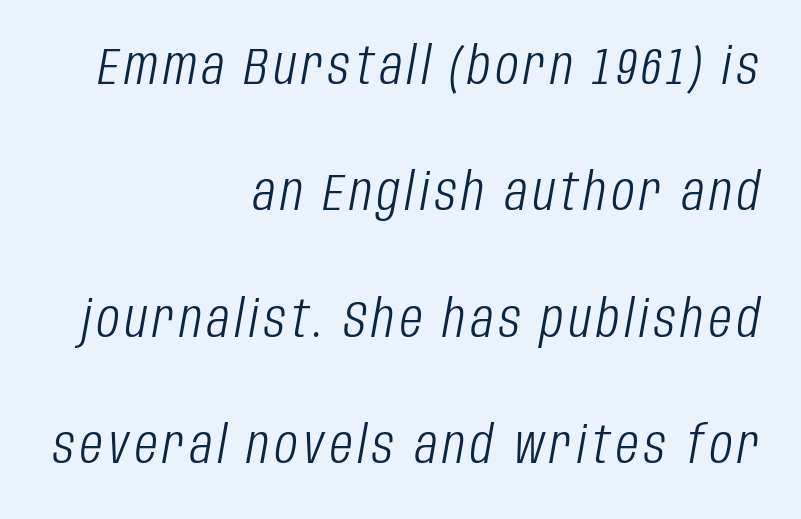
The image shows 52 px light, condensed type, italic (leaning right); set right-aligned, loose line spacing (2.43x), not underlined; low stroke contrast and a large x-height.
